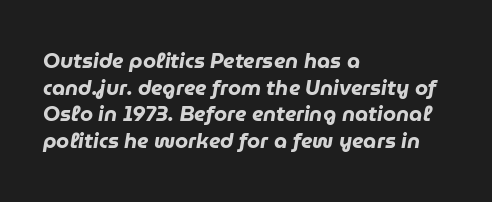
Typographic density is high because the face is bold. Does the lettering tilt? It does — this is italic. Only glyphs here, with clear space below each row. Where is the straight margin? On the left.
